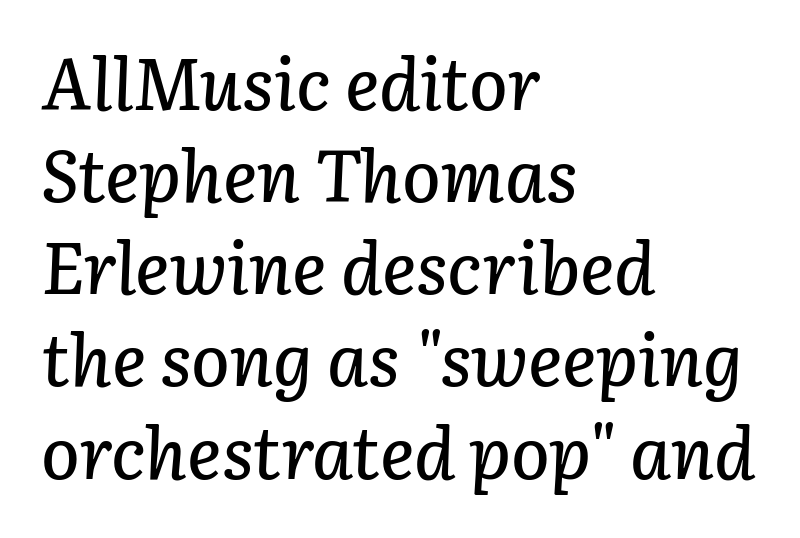
The image shows 72 px text type, italic (leaning right); set left-aligned, normal line spacing (1.28x), normal letter spacing, not underlined; low stroke contrast and a medium x-height.
